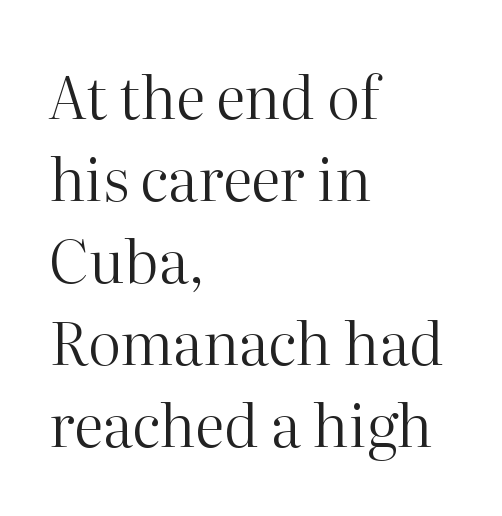
The image shows 59 px regular-weight serif type, upright; set left-aligned, normal line spacing (1.39x), normal letter spacing, not underlined; high stroke contrast and a medium x-height.
